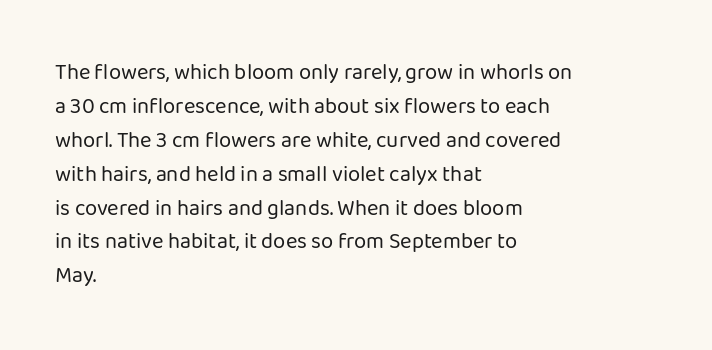
The image shows 22 px text type, upright; set left-aligned, normal line spacing (1.54x), normal letter spacing, not underlined.
